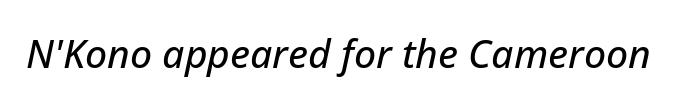
Q: Is the text italic (slanted)? A: Yes, it leans right by about 12 degrees.
Q: Is the text underlined? A: No.
Q: Is the spacing between letters normal or unusually wide? A: Normal.
Q: Width (condensed, normal, or wide)? A: Normal.
Q: Stroke contrast? A: Low.
Q: x-height? A: Medium.
Q: Monospaced? A: No.
